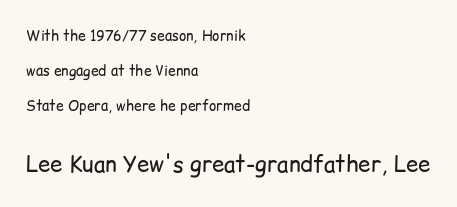
The image shows 22 px text type, upright; set left-aligned, loose line spacing (2.49x), normal letter spacing, not underlined; the second (bottom) block is 1.57x larger.
